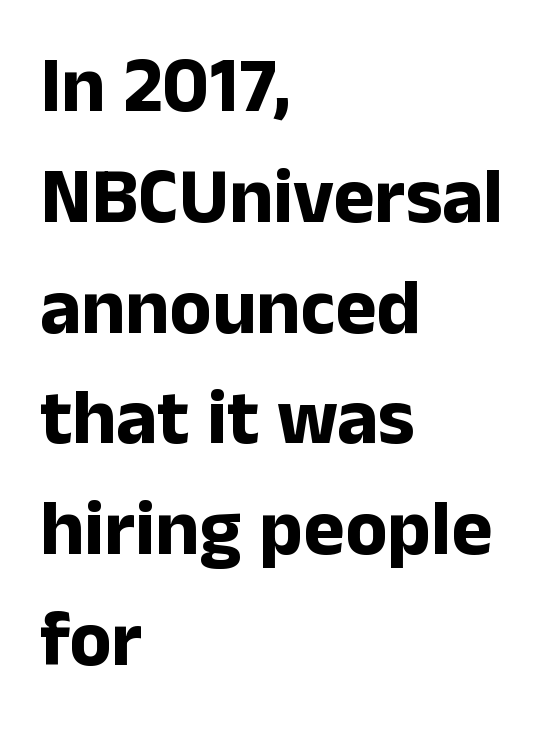
Q: Is the text bold? A: Yes.
Q: Is the text italic (slanted)? A: No, it is upright.
Q: Is the typeface a serif or a sans-serif typeface? A: Sans-serif.
Q: Is the text underlined? A: No.
Q: How is the paragraph aligned? A: Left-aligned.
Q: Is the spacing between letters normal or unusually wide? A: Normal.
Q: Is the spacing between lines tight, normal or loose? A: Normal.
Q: Width (condensed, normal, or wide)? A: Normal.
Q: Stroke contrast? A: Low.
Q: x-height? A: Medium.
Q: Monospaced? A: No.
